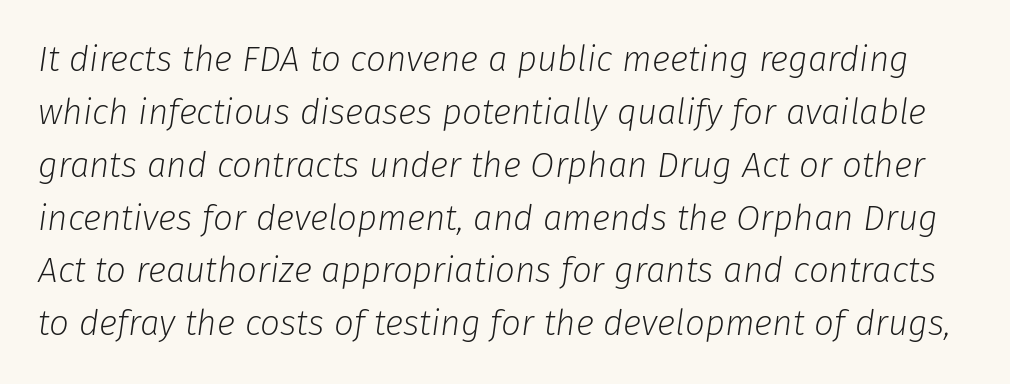
{"italic": "yes", "lean": "right", "slant_degrees": 8, "bold": "no", "weight": "light", "width": "normal", "stroke_contrast": "low", "x_height": "medium", "monospaced": "no", "underline": "no", "line_spacing": "normal", "line_spacing_ratio": 1.51, "letter_spacing": "normal", "letter_spacing_em": 0.0, "glyph_px": 35}
